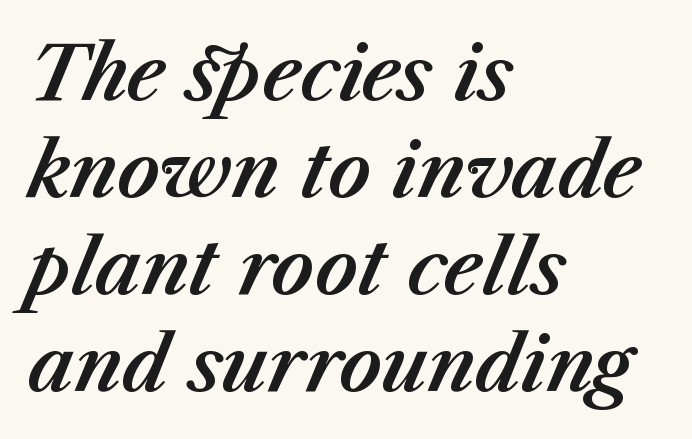
If you measured baseline to baseline, you'd find a middling distance. Note the varied advance widths — an 'i' is clearly narrower than an 'm'. Type without underlining. Leftover space on each line is placed entirely after the last word. Italic? Definitely — the glyphs are oblique. Glyph-to-glyph distance matches everyday printed text.
